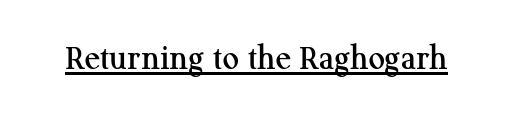
{"serif": "yes", "italic": "no", "width": "normal", "stroke_contrast": "medium", "x_height": "medium", "monospaced": "no", "underline": "yes", "letter_spacing": "normal", "letter_spacing_em": 0.0, "glyph_px": 36}
